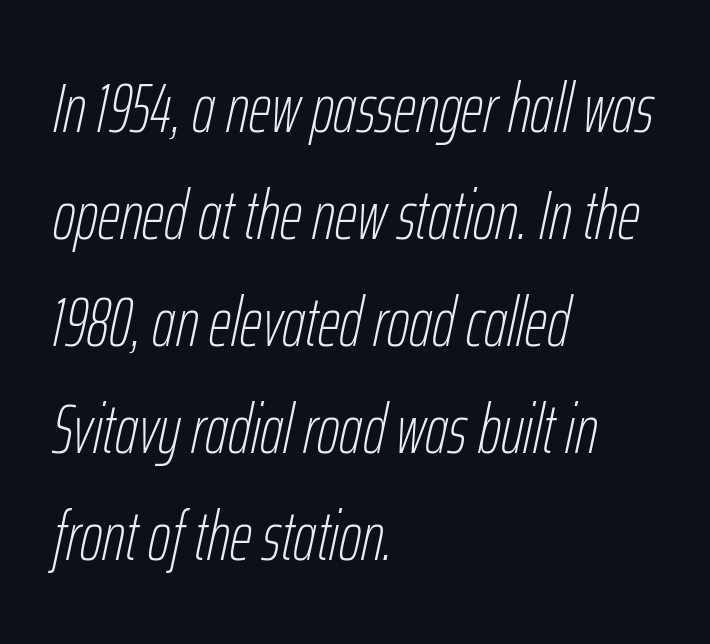
{"italic": "yes", "lean": "right", "slant_degrees": 12, "bold": "no", "weight": "thin", "width": "condensed", "stroke_contrast": "low", "x_height": "medium", "monospaced": "no", "underline": "no", "align": "left", "line_spacing": "normal", "line_spacing_ratio": 1.55, "letter_spacing": "normal", "letter_spacing_em": 0.0, "glyph_px": 69}
